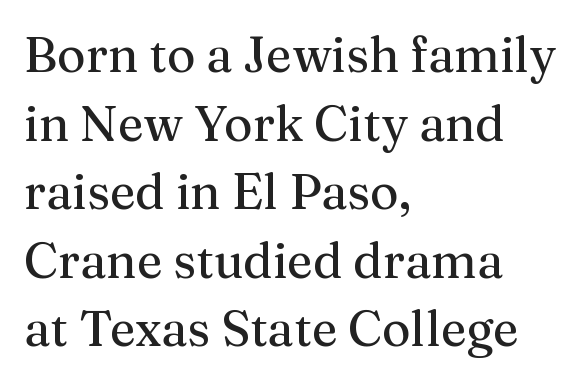
Q: Is the text italic (slanted)? A: No, it is upright.
Q: Is the typeface a serif or a sans-serif typeface? A: Serif.
Q: Is the text underlined? A: No.
Q: How is the paragraph aligned? A: Left-aligned.
Q: Is the spacing between letters normal or unusually wide? A: Normal.
Q: Is the spacing between lines tight, normal or loose? A: Normal.
Q: Width (condensed, normal, or wide)? A: Normal.
Q: Stroke contrast? A: Medium.
Q: x-height? A: Medium.
Q: Monospaced? A: No.
